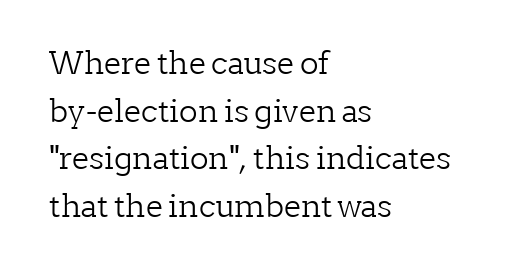
The image shows 31 px light serif type, upright; set left-aligned, normal line spacing (1.54x), normal letter spacing, not underlined; low stroke contrast and a medium x-height.
